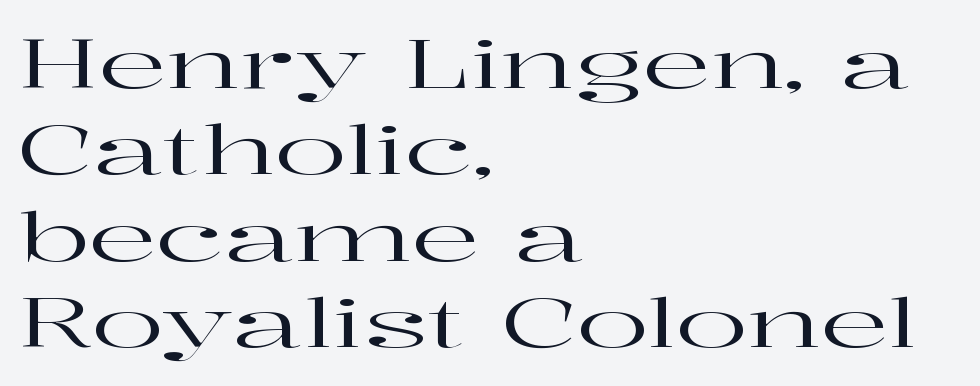
The image shows 67 px wide serif type, upright; set left-aligned, normal line spacing (1.29x), normal letter spacing, not underlined; high stroke contrast and a medium x-height.
